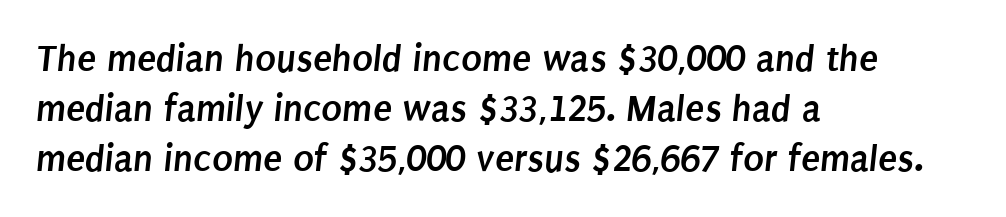
The image shows 39 px semibold, condensed sans-serif type; set left-aligned, normal line spacing (1.28x), normal letter spacing, not underlined; low stroke contrast and a large x-height.
